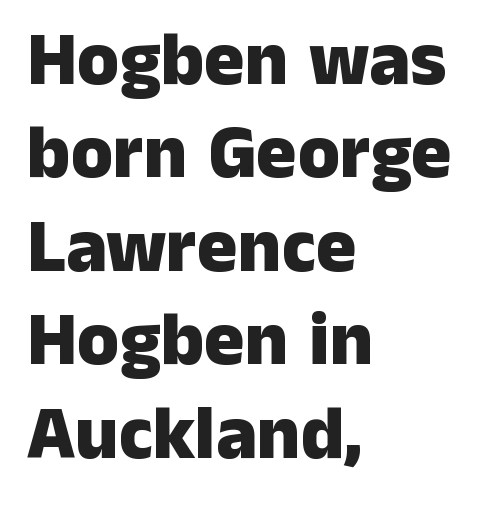
Q: Is the text bold? A: Yes.
Q: Is the text italic (slanted)? A: No, it is upright.
Q: Is the typeface a serif or a sans-serif typeface? A: Sans-serif.
Q: Is the text underlined? A: No.
Q: How is the paragraph aligned? A: Left-aligned.
Q: Is the spacing between letters normal or unusually wide? A: Normal.
Q: Width (condensed, normal, or wide)? A: Normal.
Q: Stroke contrast? A: Low.
Q: x-height? A: Medium.
Q: Monospaced? A: No.
